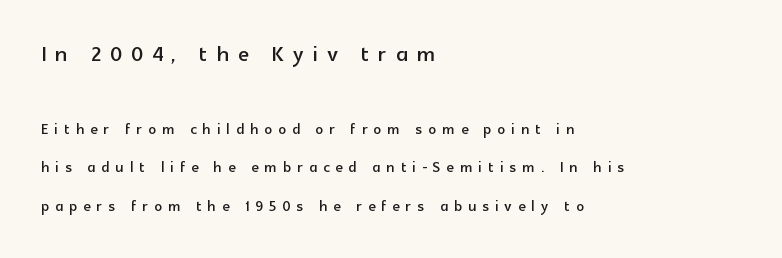
{"serif": "no", "italic": "no", "width": "normal", "x_height": "medium", "monospaced": "no", "underline": "no", "align": "left", "line_spacing": "loose", "line_spacing_ratio": 2.02, "letter_spacing": "wide", "letter_spacing_em": 0.32, "larger_block": "first", "size_ratio": 1.47, "glyph_px": 28}
